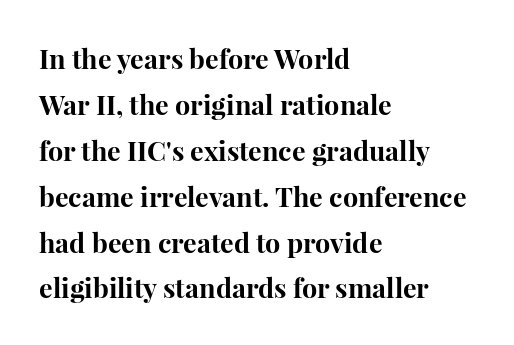
The image shows 27 px bold type, upright; set left-aligned, normal line spacing (1.7x), normal letter spacing, not underlined.
